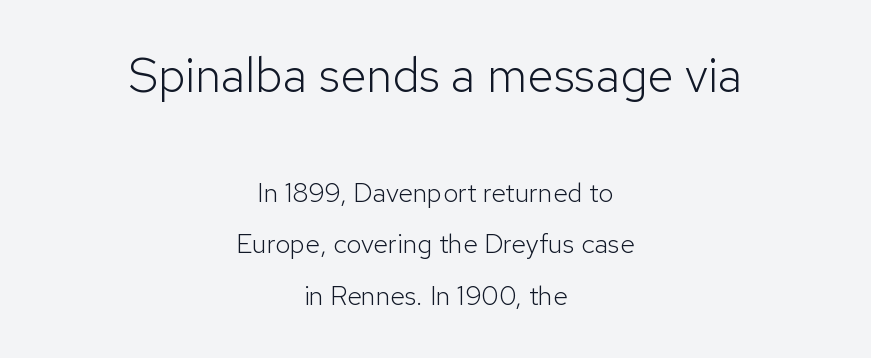
The image shows 48 px light sans-serif type, upright; set centered, loose line spacing (1.92x), normal letter spacing, not underlined; the first (top) block is 1.78x larger; low stroke contrast and a medium x-height.
